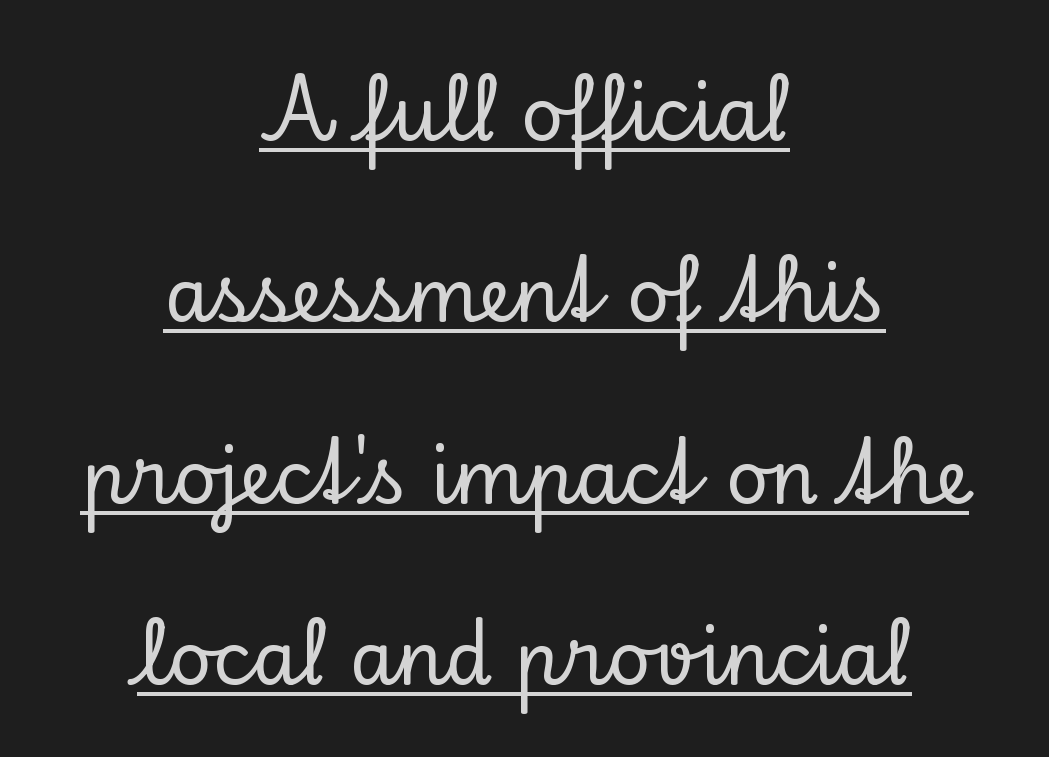
A typesetter would call this proportional, since set widths differ per character. Compared with typical body copy, the letter spacing here is the same. One glance says open: line gaps are wider than usual. These lines stack symmetrically, like a column narrowing and widening about its center.
